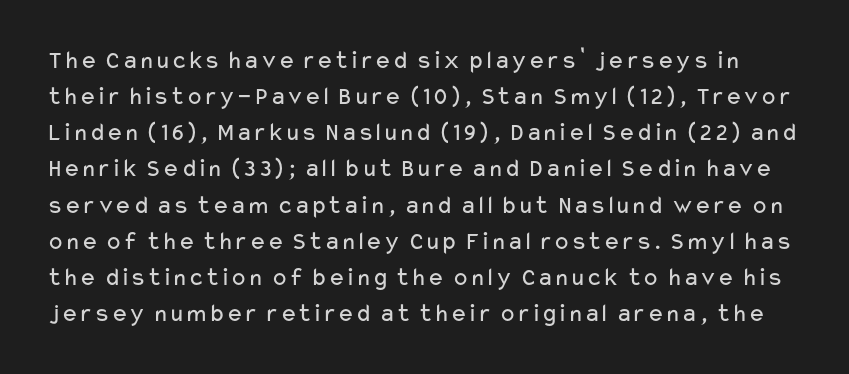
The leading is moderate, giving the passage an even texture. No chunkiness to these letters — they're not bold. Observe the ordinary spacing: letters are neighbours, not strangers. Words float on clear page, feet unadorned. Ordinary non-slanted type is in use.
